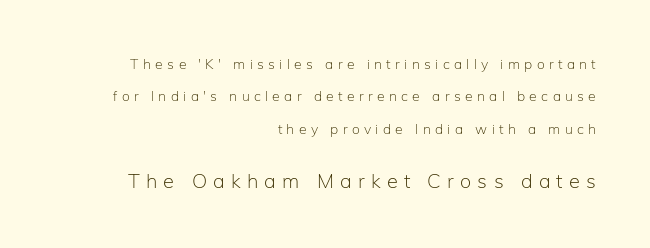
Only glyphs here, with clear space below each row. Compared with typical paragraphs, the rows here are farther apart. Bigger letters appear in the bottom chunk; the top chunk is reduced. Weight: regular or lighter.
